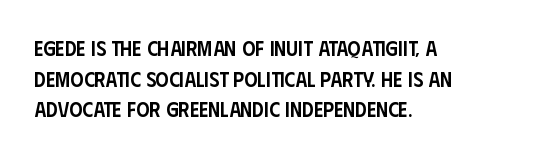
{"italic": "no", "bold": "semi", "underline": "no", "align": "left", "line_spacing": "normal", "line_spacing_ratio": 1.46, "letter_spacing": "normal", "letter_spacing_em": 0.0, "glyph_px": 21}
